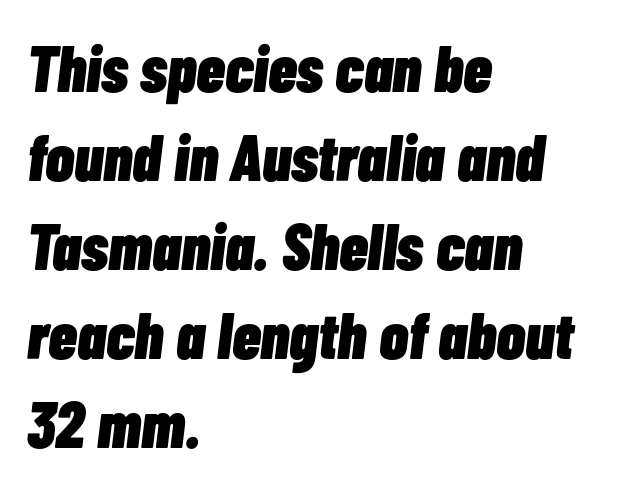
{"italic": "yes", "lean": "right", "slant_degrees": 7, "bold": "yes", "weight": "heavy", "width": "condensed", "stroke_contrast": "low", "x_height": "medium", "monospaced": "no", "underline": "no", "align": "left", "line_spacing": "normal", "line_spacing_ratio": 1.37, "letter_spacing": "normal", "letter_spacing_em": 0.0, "glyph_px": 65}
